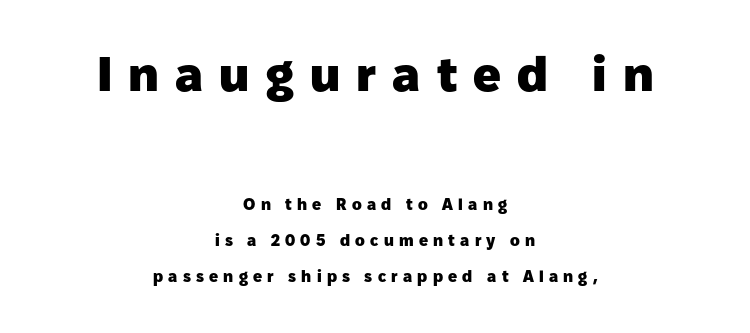
Every row of glyphs is offset so its center matches the block's center. The letters stand upright; this is a roman face. Baseline-to-baseline distance is far greater than the letter height. Letters rest on an invisible, unmarked baseline. What stands out about the letter spacing? Its width — letters are far apart.
